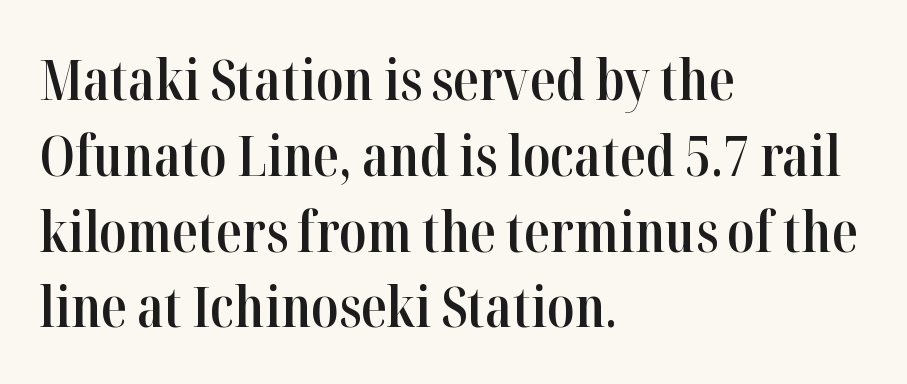
Default kerning and tracking; the words read as compact shapes. Varying glyph widths throughout — classic text-font behaviour. Letters rest on an invisible, unmarked baseline. The type sits square on the baseline with zero lean.
